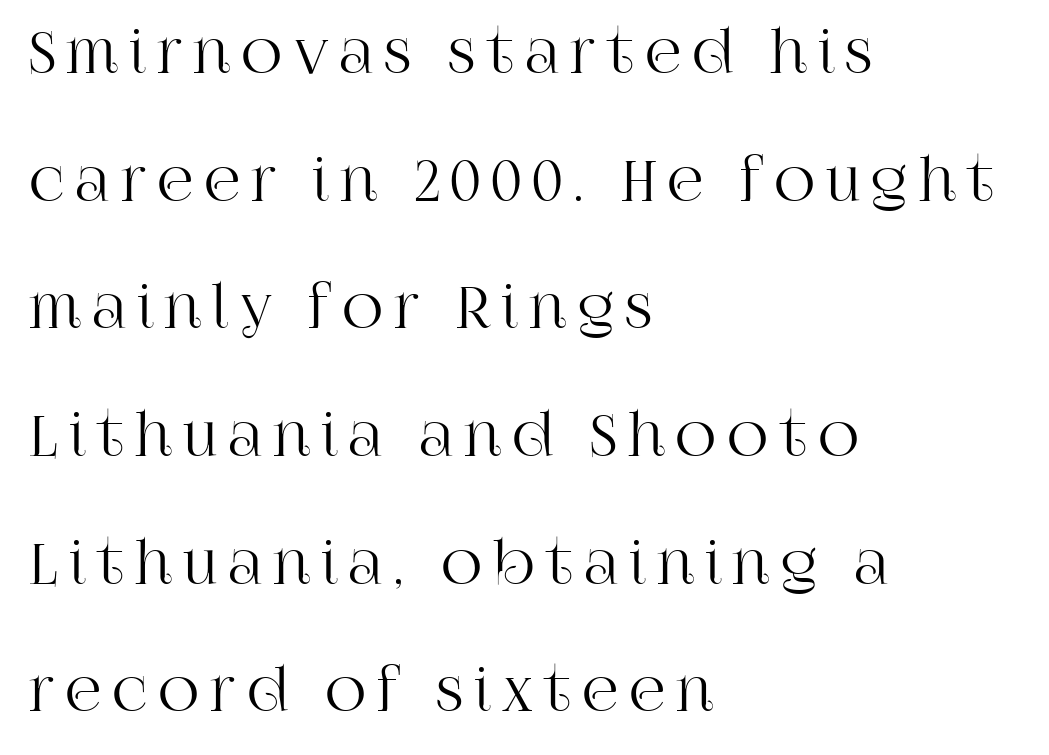
The image shows 57 px serif type, upright; set left-aligned, loose line spacing (2.24x), not underlined; high stroke contrast and a large x-height.
